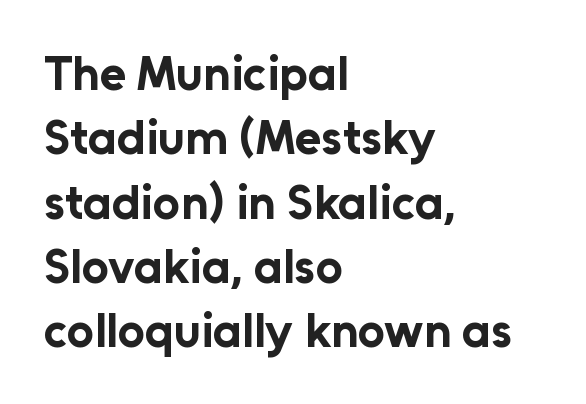
The lines sit at an ordinary, default distance from one another. Just letters on the line, the space beneath them empty. Serif or sans? Sans — the stroke terminals are bare. The rag falls on the right side of this text block. Think of a printed novel: that variable character pitch is what you see here. Standard letterfit; no display-style spreading of the glyphs.
